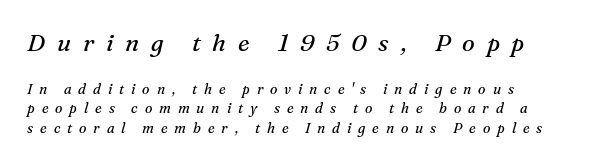
The image shows 24 px text type, italic (leaning right); set left-aligned, normal line spacing (1.4x), unusually wide letter spacing (+0.49 em), not underlined; the first (top) block is 1.71x larger.
